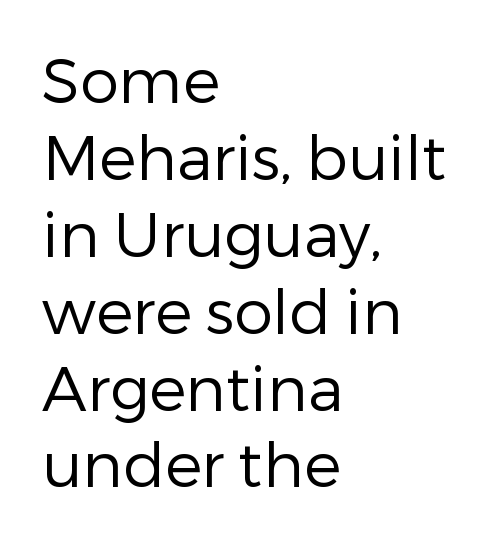
{"serif": "no", "italic": "no", "bold": "no", "weight": "regular", "width": "normal", "stroke_contrast": "low", "x_height": "medium", "monospaced": "no", "underline": "no", "align": "left", "line_spacing_ratio": 1.24, "letter_spacing": "normal", "letter_spacing_em": 0.0, "glyph_px": 62}
